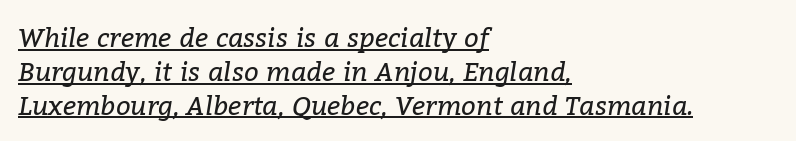
Ink coverage per letter is moderate at most. Has an underline been added? It has. The face used here is rendered with its standard letterfit. Evenly set lines give the paragraph a standard silhouette. The paragraph shown leans on its left margin. Slant detected: the letters are inclined.
